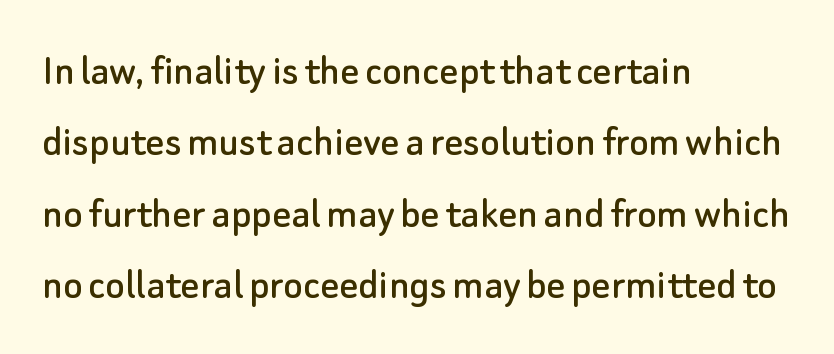
Bare-footed words on every line. This sample uses plain, unmodified letter spacing. This block has exactly the height ordinary leading produces. I'd call this a sans setting — the letters go barefoot. Unlike italic type, these characters show no tilt at all. This sample is left-justified, so line endings fall wherever the words run out.
